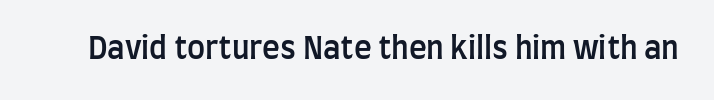
Look at the tracking — it's just the regular setting, nothing added. Stems and bowls a touch heavier than normal — semibold. Each row of text sits above clean, open space. Unlike italic type, these characters show no tilt at all. Varying glyph widths throughout — classic text-font behaviour.
